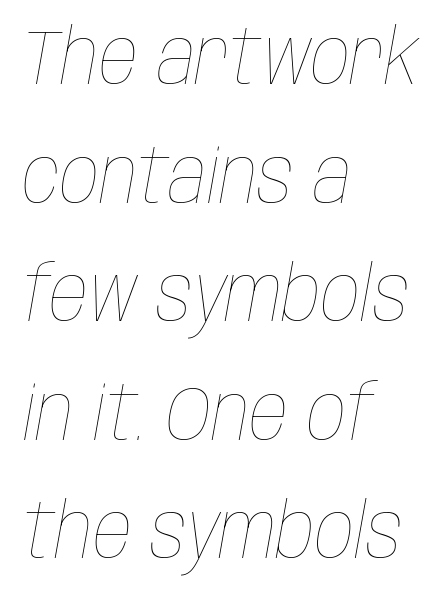
Inter-character spacing is left at the font's built-in metrics. The letters look calm and open, with moderate or lighter stems. Regular leading. These lines are rendered in a variable-pitch font.
